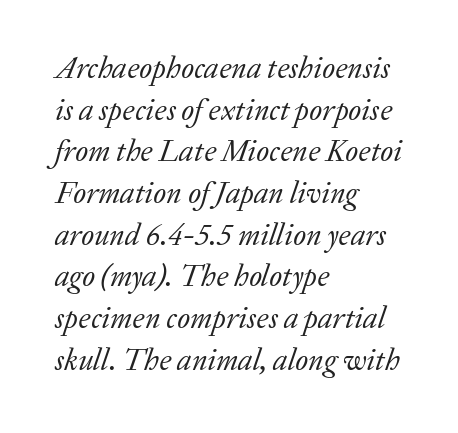
The image shows 30 px regular-weight serif type, italic (leaning right); set left-aligned, normal line spacing (1.39x), normal letter spacing, not underlined; low stroke contrast and a medium x-height.
